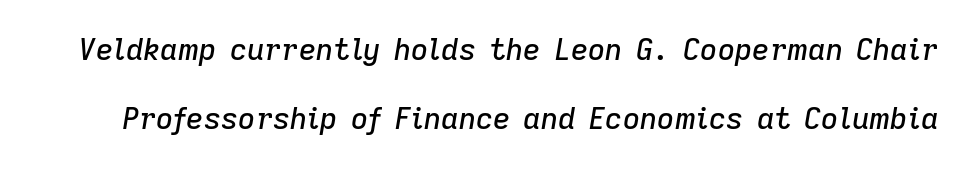
The whole block is typeset with a tilt. Vertical spacing — loose. Compared with typical body copy, the letter spacing here is the same. The area under the type is left untouched.
